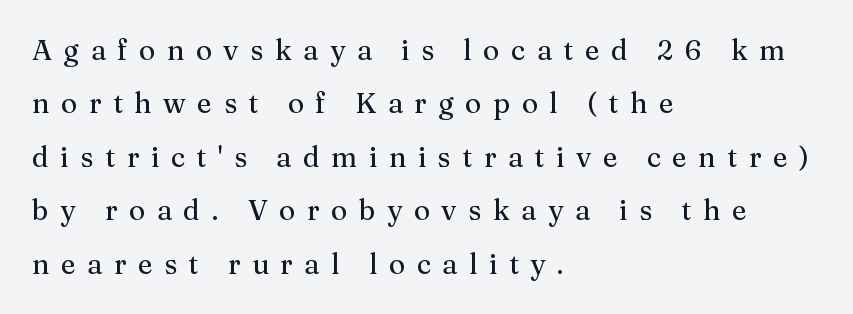
Q: Is the text italic (slanted)? A: No, it is upright.
Q: Is the typeface a serif or a sans-serif typeface? A: Serif.
Q: Is the text underlined? A: No.
Q: How is the paragraph aligned? A: Left-aligned.
Q: Is the spacing between letters normal or unusually wide? A: Unusually wide.
Q: Is the spacing between lines tight, normal or loose? A: Loose.
Q: Width (condensed, normal, or wide)? A: Normal.
Q: Stroke contrast? A: Medium.
Q: x-height? A: Medium.
Q: Monospaced? A: No.
